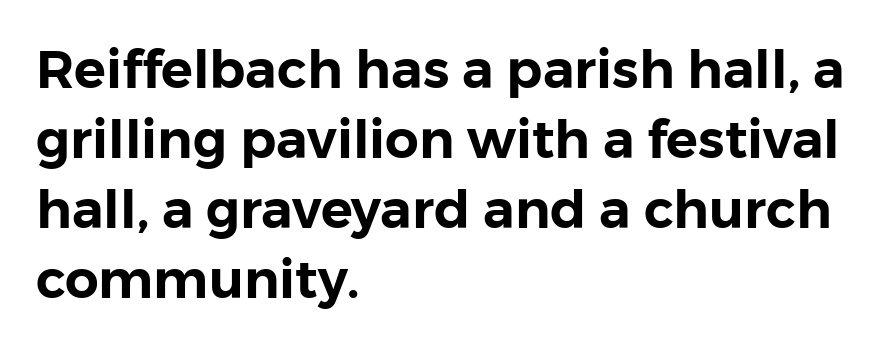
The passage is arranged the way most books set body copy — flush left. This sample uses plain, unmodified letter spacing. Think of a printed novel: that variable character pitch is what you see here. Quick note: not italic, upright. Nothing sits at the stroke ends, so this counts as sans-serif.
